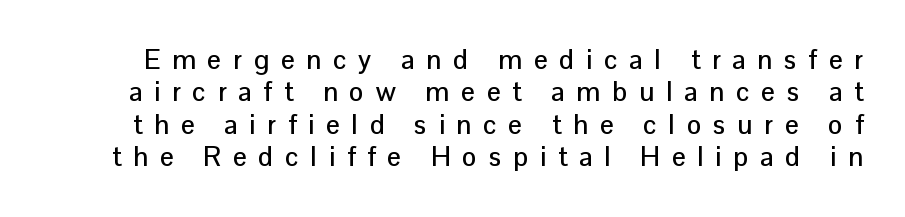
Q: Is the text italic (slanted)? A: No, it is upright.
Q: Is the text underlined? A: No.
Q: Is the spacing between letters normal or unusually wide? A: Unusually wide.
